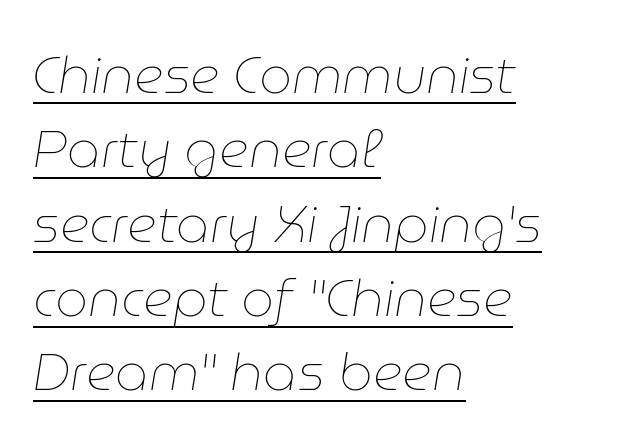
{"italic": "yes", "lean": "right", "slant_degrees": 9, "bold": "no", "weight": "thin", "width": "normal", "stroke_contrast": "low", "x_height": "medium", "monospaced": "no", "underline": "yes", "align": "left", "line_spacing": "normal", "line_spacing_ratio": 1.43, "letter_spacing": "normal", "letter_spacing_em": 0.0, "glyph_px": 52}
